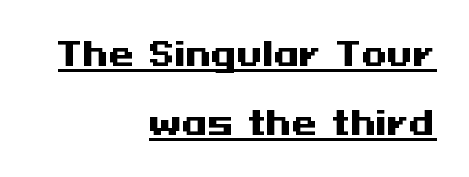
{"serif": "no", "italic": "no", "bold": "yes", "weight": "heavy", "width": "wide", "stroke_contrast": "medium", "x_height": "medium", "underline": "yes", "align": "right", "line_spacing": "loose", "line_spacing_ratio": 2.1, "letter_spacing": "normal", "letter_spacing_em": 0.0, "glyph_px": 33}
